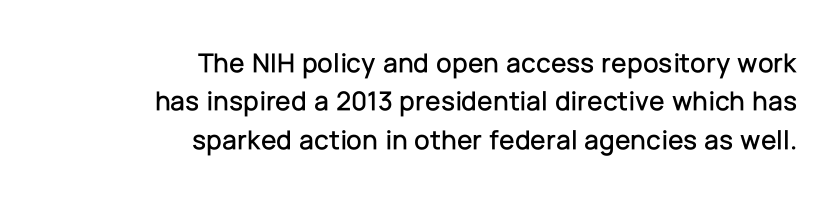
The image shows 28 px sans-serif type, upright; set right-aligned, normal line spacing (1.37x), normal letter spacing, not underlined; low stroke contrast and a medium x-height.
